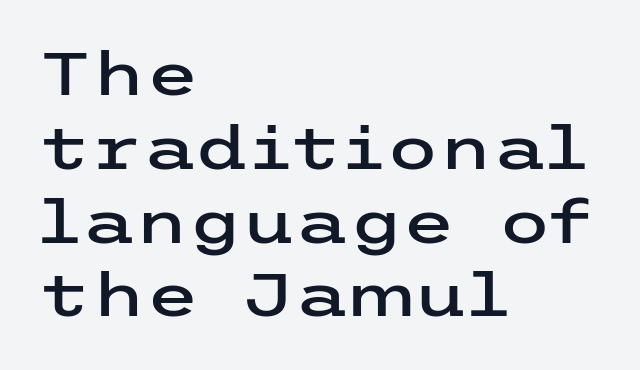
Q: Is the text italic (slanted)? A: No, it is upright.
Q: Is the typeface a serif or a sans-serif typeface? A: Sans-serif.
Q: Is the text underlined? A: No.
Q: How is the paragraph aligned? A: Left-aligned.
Q: Is the spacing between letters normal or unusually wide? A: Normal.
Q: Width (condensed, normal, or wide)? A: Wide.
Q: Stroke contrast? A: Low.
Q: x-height? A: Medium.
